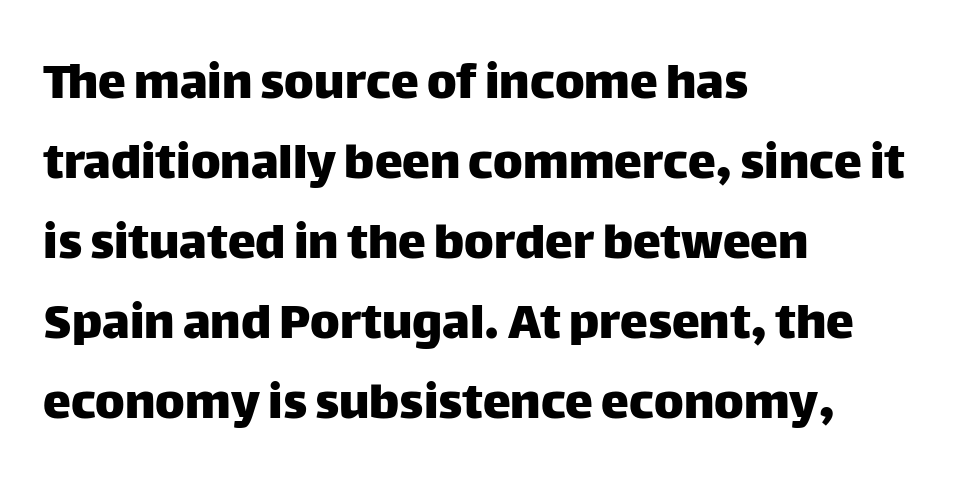
{"serif": "no", "italic": "no", "width": "normal", "stroke_contrast": "low", "x_height": "large", "monospaced": "no", "underline": "no", "align": "left", "line_spacing": "normal", "line_spacing_ratio": 1.43, "letter_spacing": "normal", "letter_spacing_em": 0.0, "glyph_px": 56}
